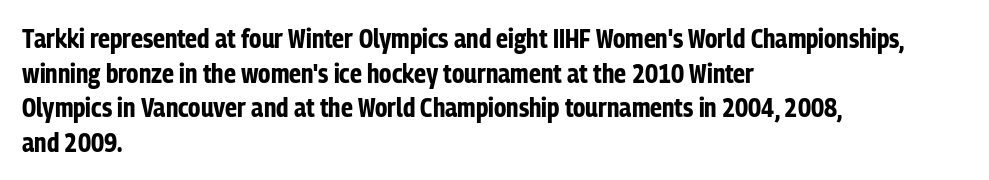
{"italic": "no", "bold": "yes", "underline": "no", "align": "left", "line_spacing": "normal", "line_spacing_ratio": 1.33, "letter_spacing": "normal", "letter_spacing_em": 0.0, "glyph_px": 26}
